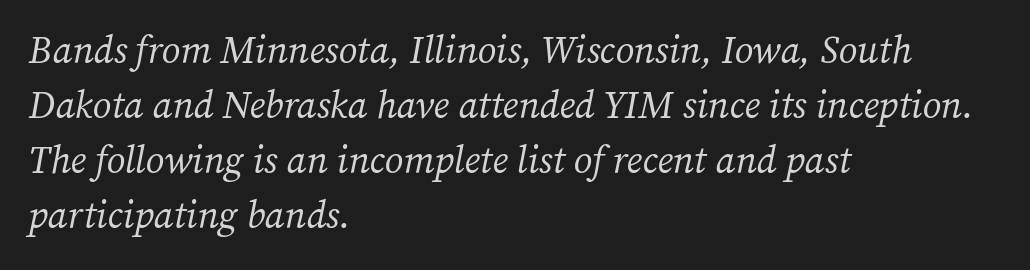
{"serif": "yes", "italic": "yes", "lean": "right", "slant_degrees": 12, "bold": "no", "weight": "regular", "width": "normal", "stroke_contrast": "medium", "x_height": "medium", "monospaced": "no", "underline": "no", "align": "left", "line_spacing": "normal", "line_spacing_ratio": 1.45, "letter_spacing": "normal", "letter_spacing_em": 0.0, "glyph_px": 38}
